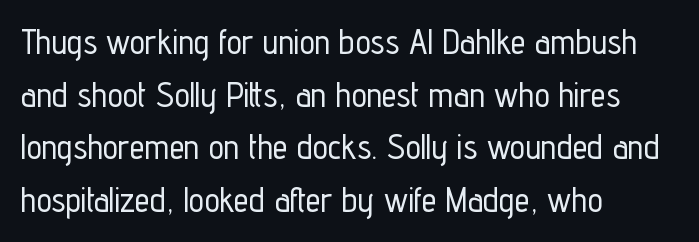
{"serif": "no", "italic": "no", "width": "condensed", "stroke_contrast": "low", "x_height": "medium", "monospaced": "no", "underline": "no", "align": "left", "line_spacing": "normal", "line_spacing_ratio": 1.55, "letter_spacing": "normal", "letter_spacing_em": 0.0, "glyph_px": 34}
